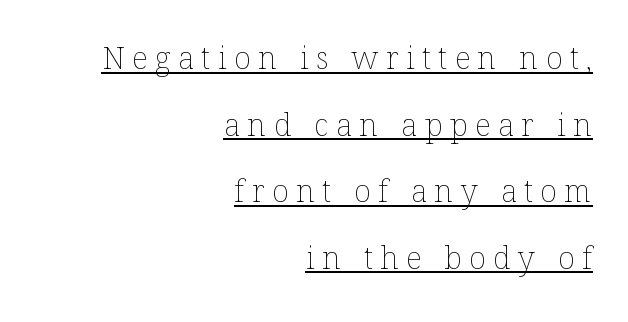
The image shows 31 px thin type, upright; set right-aligned, loose line spacing (2.15x), unusually wide letter spacing (+0.24 em), underlined; low stroke contrast and a medium x-height.
